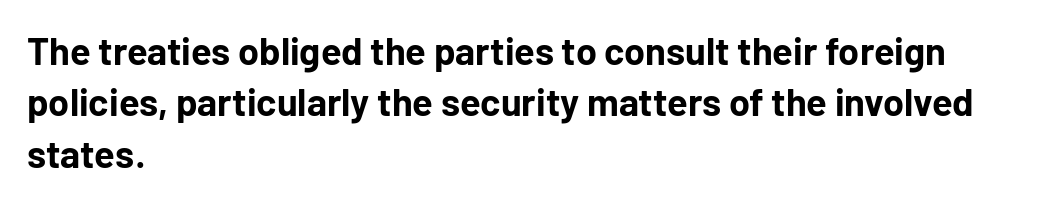
The passage shown is not underscored anywhere. A roman cut, with each character standing at attention. A student would call this left alignment; a typographer would say flush left, rag right. Inter-character spacing is left at the font's built-in metrics.
